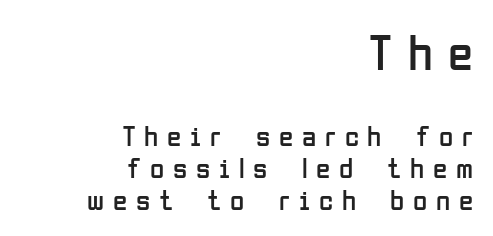
Q: Is the text bold? A: No.
Q: Is the text italic (slanted)? A: No, it is upright.
Q: Is the typeface a serif or a sans-serif typeface? A: Sans-serif.
Q: Is the text underlined? A: No.
Q: How is the paragraph aligned? A: Right-aligned.
Q: Is the spacing between letters normal or unusually wide? A: Unusually wide.
Q: Is the spacing between lines tight, normal or loose? A: Tight.
Q: Which block of text is set in a larger size, the first (top) or the second (bottom)? A: The first (top) one.
Q: Width (condensed, normal, or wide)? A: Condensed.
Q: Stroke contrast? A: Low.
Q: x-height? A: Medium.
Q: Monospaced? A: No.
